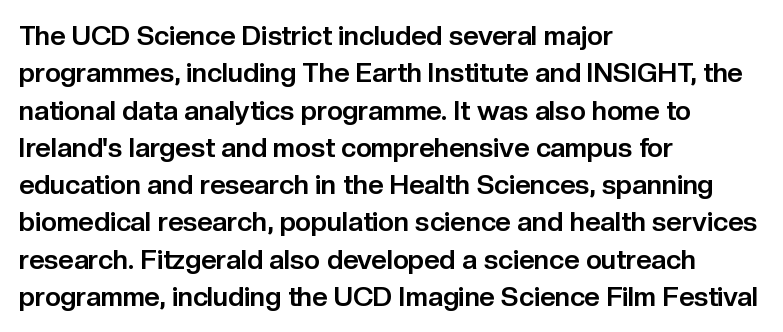
It's the straight-up-and-down kind of type. The lines are quadded left. Letter spacing: default. Rule under the text: the space is simply empty. The space between consecutive lines is moderate. Notice how thick the strokes are: this is what a full bold looks like.
